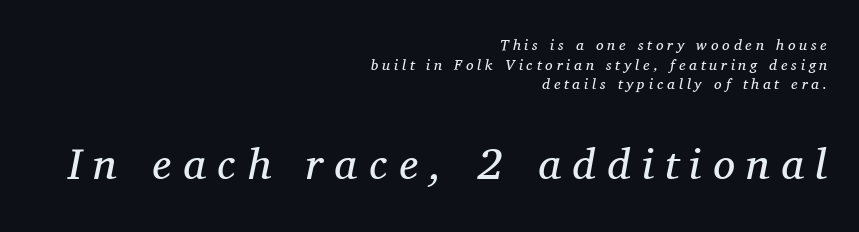
Q: Is the text bold? A: No.
Q: Is the text italic (slanted)? A: Yes, it leans right by about 11 degrees.
Q: Is the typeface a serif or a sans-serif typeface? A: Serif.
Q: Is the text underlined? A: No.
Q: How is the paragraph aligned? A: Right-aligned.
Q: Is the spacing between letters normal or unusually wide? A: Unusually wide.
Q: Is the spacing between lines tight, normal or loose? A: Normal.
Q: Which block of text is set in a larger size, the first (top) or the second (bottom)? A: The second (bottom) one.
Q: Width (condensed, normal, or wide)? A: Normal.
Q: Stroke contrast? A: Medium.
Q: x-height? A: Medium.
Q: Monospaced? A: No.
